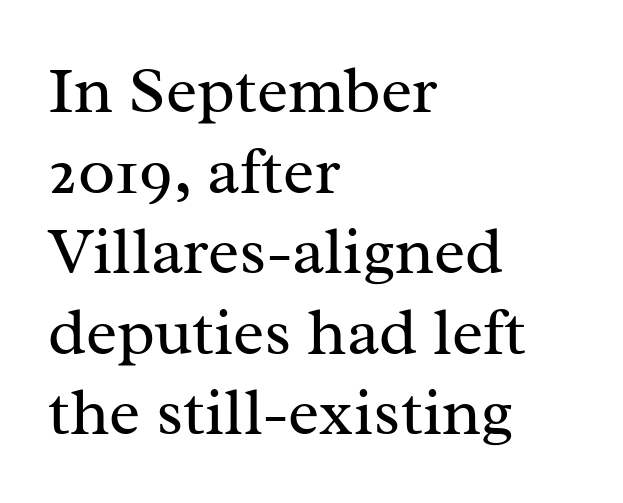
{"serif": "yes", "italic": "no", "bold": "no", "weight": "regular", "width": "normal", "stroke_contrast": "medium", "x_height": "medium", "monospaced": "no", "underline": "no", "align": "left", "line_spacing_ratio": 1.22, "letter_spacing": "normal", "letter_spacing_em": 0.0, "glyph_px": 66}
